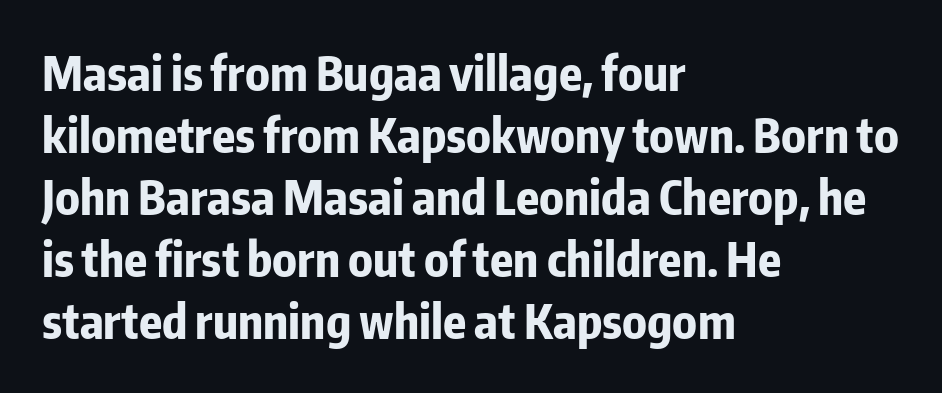
Q: Is the text bold? A: Yes.
Q: Is the text italic (slanted)? A: No, it is upright.
Q: Is the typeface a serif or a sans-serif typeface? A: Sans-serif.
Q: Is the text underlined? A: No.
Q: How is the paragraph aligned? A: Left-aligned.
Q: Is the spacing between letters normal or unusually wide? A: Normal.
Q: Is the spacing between lines tight, normal or loose? A: Normal.
Q: Width (condensed, normal, or wide)? A: Condensed.
Q: Stroke contrast? A: Low.
Q: x-height? A: Medium.
Q: Monospaced? A: No.
